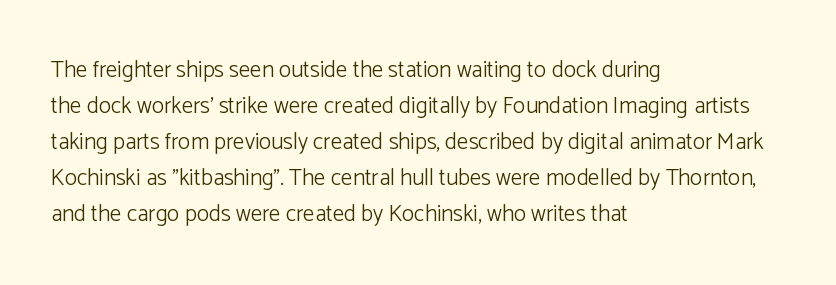
The foot of each line stays bare and open. It's the straight-up-and-down kind of type. The gaps between neighbouring characters are ordinary and unremarkable. A normal amount of white space separates one row of letters from the next. Typeset ragged right — the left edge is the straight one. Is the stroke heavy? The answer is a plain regular-or-lighter.
